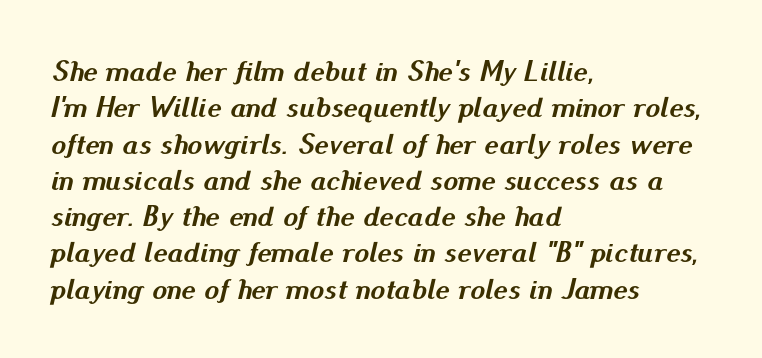
The image shows 30 px semibold type, italic (leaning right); set left-aligned, line spacing 1.21x, normal letter spacing, not underlined; medium stroke contrast and a small x-height.
